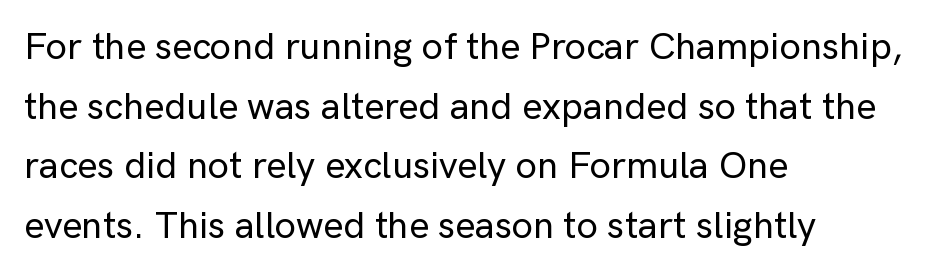
{"serif": "no", "italic": "no", "width": "normal", "stroke_contrast": "low", "x_height": "medium", "monospaced": "no", "underline": "no", "align": "left", "line_spacing": "normal", "line_spacing_ratio": 1.57, "letter_spacing": "normal", "letter_spacing_em": 0.0, "glyph_px": 38}
